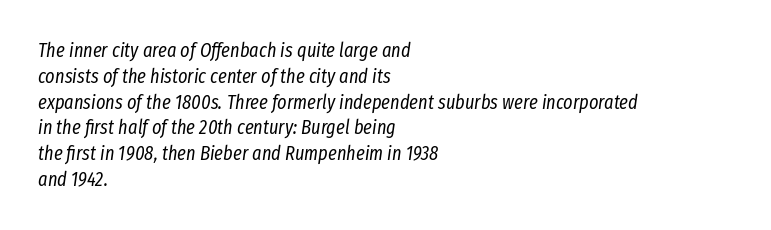
{"italic": "yes", "lean": "right", "slant_degrees": 8, "bold": "no", "underline": "no", "align": "left", "line_spacing": "normal", "line_spacing_ratio": 1.29, "letter_spacing": "normal", "letter_spacing_em": 0.0, "glyph_px": 20}
